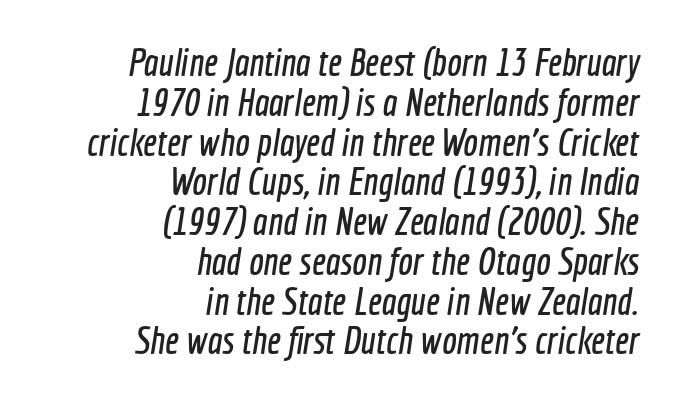
Do the characters align in a grid? No, the font is proportional. Decoration check: the copy has no underline. In terms of letterspacing, this is plain default setting. The text was rendered using a sans face with plain stroke endings. Each line ends at the same right margin while the left side varies. Reading down the column, the eye jumps only a short way to each next line.
